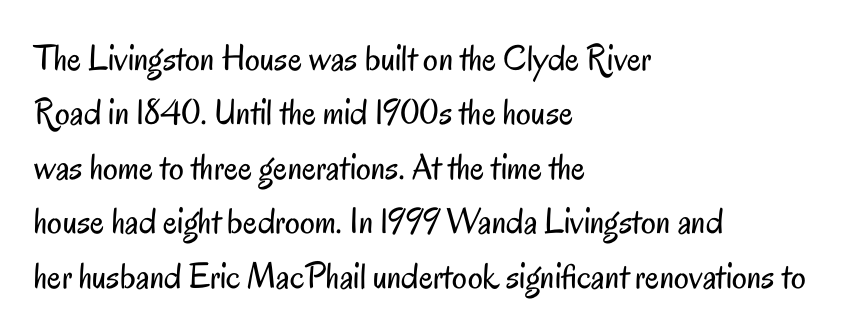
Q: Is the text bold? A: No.
Q: Is the text italic (slanted)? A: No, it is upright.
Q: Is the typeface a serif or a sans-serif typeface? A: Sans-serif.
Q: Is the text underlined? A: No.
Q: How is the paragraph aligned? A: Left-aligned.
Q: Is the spacing between letters normal or unusually wide? A: Normal.
Q: Is the spacing between lines tight, normal or loose? A: Normal.
Q: Width (condensed, normal, or wide)? A: Condensed.
Q: Stroke contrast? A: Low.
Q: x-height? A: Small.
Q: Monospaced? A: No.
